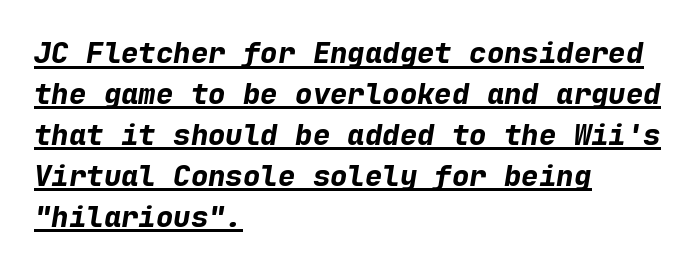
The letters are bold, with thick, heavy strokes. The font's italic variant was chosen for this text. Characters follow at the spacing the type designer built in. Is this a fixed-width face? Yes — each glyph sits in an identical cell. The designer left line spacing at the default.
